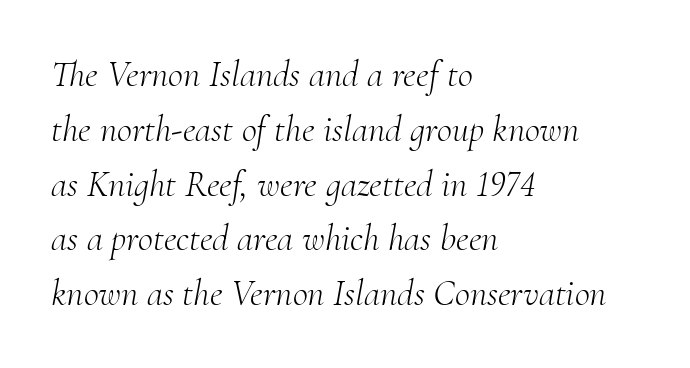
The image shows 37 px light serif type, italic (leaning right); set left-aligned, normal line spacing (1.48x), normal letter spacing, not underlined; medium stroke contrast and a small x-height.
